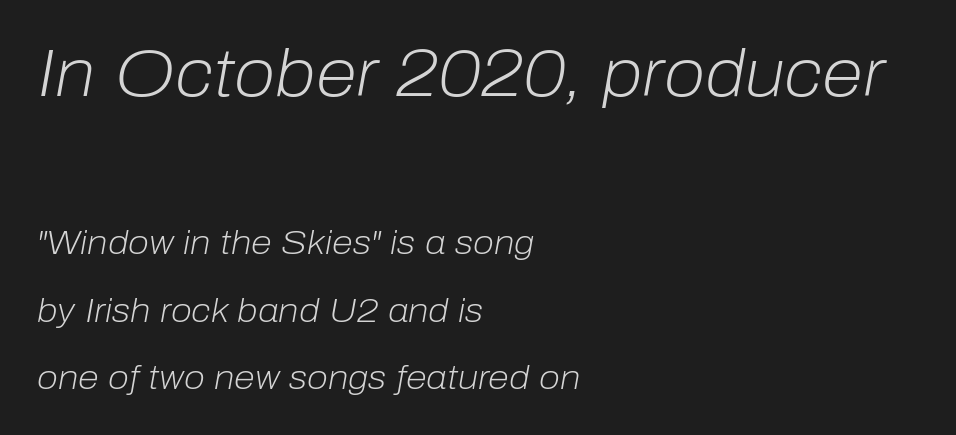
Q: Is the text bold? A: No.
Q: Is the text italic (slanted)? A: Yes, it leans right by about 10 degrees.
Q: Is the text underlined? A: No.
Q: How is the paragraph aligned? A: Left-aligned.
Q: Is the spacing between letters normal or unusually wide? A: Normal.
Q: Is the spacing between lines tight, normal or loose? A: Loose.
Q: Which block of text is set in a larger size, the first (top) or the second (bottom)? A: The first (top) one.
Q: Width (condensed, normal, or wide)? A: Normal.
Q: Stroke contrast? A: Low.
Q: x-height? A: Medium.
Q: Monospaced? A: No.
